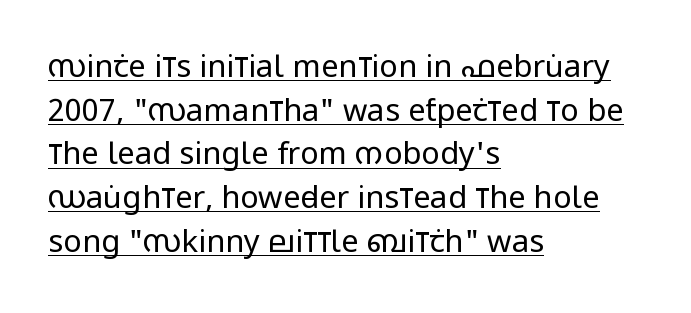
Q: Is the text bold? A: No.
Q: Is the text italic (slanted)? A: No, it is upright.
Q: Is the typeface a serif or a sans-serif typeface? A: Sans-serif.
Q: Is the text underlined? A: Yes.
Q: How is the paragraph aligned? A: Left-aligned.
Q: Is the spacing between letters normal or unusually wide? A: Normal.
Q: Is the spacing between lines tight, normal or loose? A: Normal.
Q: Width (condensed, normal, or wide)? A: Condensed.
Q: Stroke contrast? A: Low.
Q: x-height? A: Large.
Q: Monospaced? A: No.
